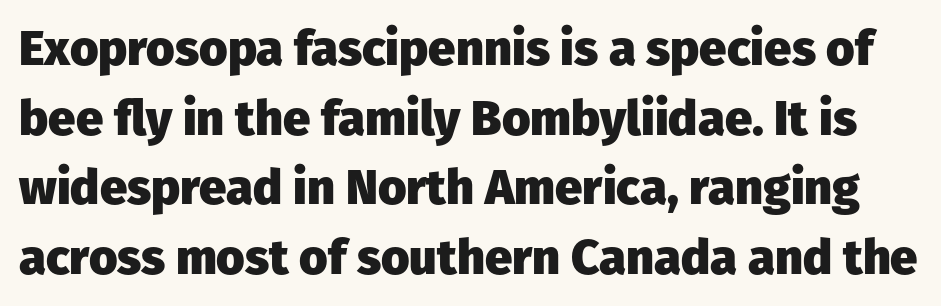
Q: Is the text bold? A: Yes.
Q: Is the text italic (slanted)? A: No, it is upright.
Q: Is the typeface a serif or a sans-serif typeface? A: Sans-serif.
Q: Is the text underlined? A: No.
Q: Is the spacing between letters normal or unusually wide? A: Normal.
Q: Is the spacing between lines tight, normal or loose? A: Normal.
Q: Width (condensed, normal, or wide)? A: Normal.
Q: Stroke contrast? A: Low.
Q: x-height? A: Medium.
Q: Monospaced? A: No.
